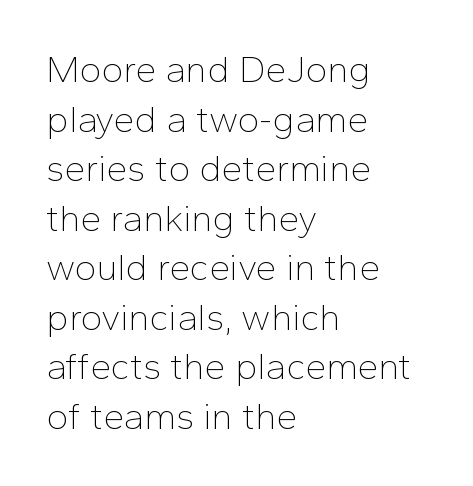
Reading down the block, your eye returns to a fixed left position each line. The passage shown stacks its lines at a standard gap. Posture: straight, roman, zero tilt. Words float on clear page, feet unadorned. The letters sit at their default tracking, neither squeezed nor spread. These lines are rendered in a variable-pitch font.
